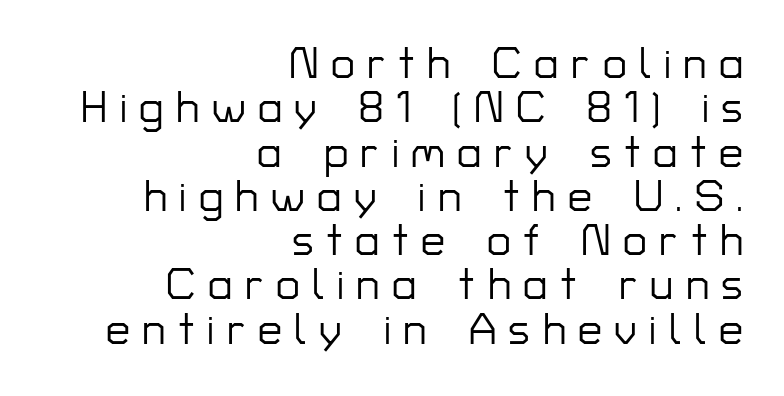
The image shows 43 px sans-serif type, upright; set right-aligned, tight line spacing (1.03x), unusually wide letter spacing (+0.29 em), not underlined; low stroke contrast and a medium x-height.
